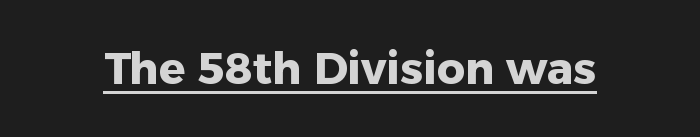
Q: Is the text bold? A: Yes.
Q: Is the text italic (slanted)? A: No, it is upright.
Q: Is the typeface a serif or a sans-serif typeface? A: Sans-serif.
Q: Is the text underlined? A: Yes.
Q: Is the spacing between letters normal or unusually wide? A: Normal.
Q: Width (condensed, normal, or wide)? A: Normal.
Q: Stroke contrast? A: Low.
Q: x-height? A: Medium.
Q: Monospaced? A: No.
